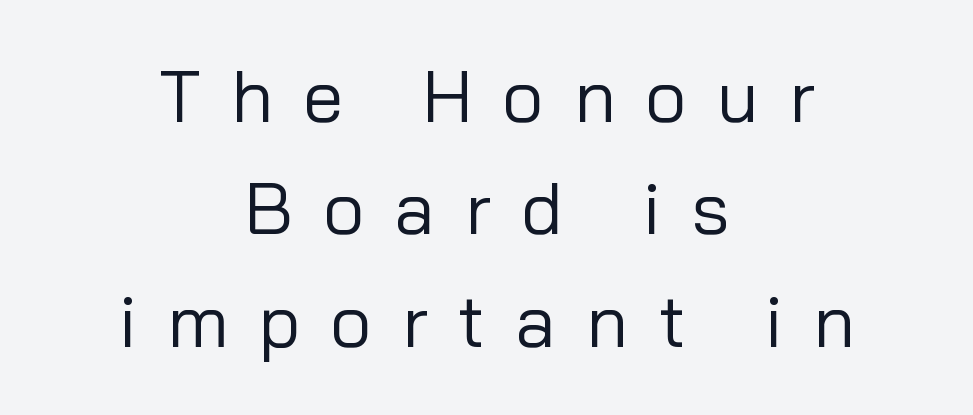
Q: Is the text bold? A: No.
Q: Is the text italic (slanted)? A: No, it is upright.
Q: Is the typeface a serif or a sans-serif typeface? A: Sans-serif.
Q: Is the text underlined? A: No.
Q: How is the paragraph aligned? A: Centered.
Q: Is the spacing between letters normal or unusually wide? A: Unusually wide.
Q: Is the spacing between lines tight, normal or loose? A: Normal.
Q: Width (condensed, normal, or wide)? A: Normal.
Q: Stroke contrast? A: Low.
Q: x-height? A: Medium.
Q: Monospaced? A: No.
